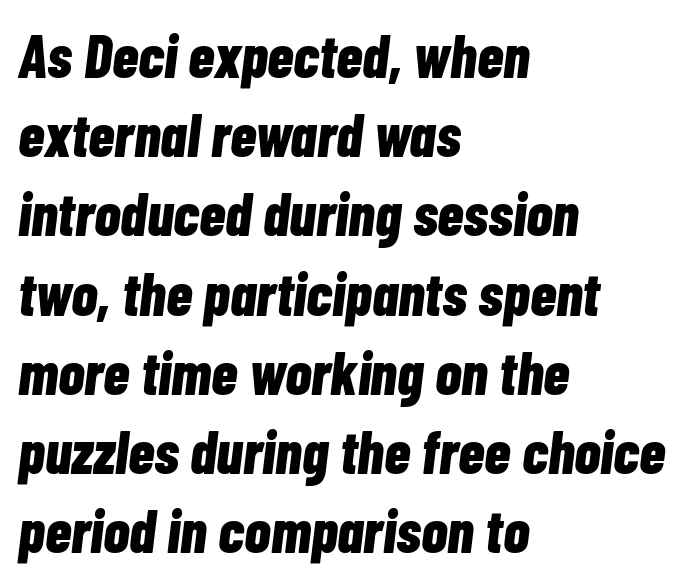
{"italic": "yes", "lean": "right", "slant_degrees": 7, "bold": "yes", "weight": "bold", "width": "condensed", "stroke_contrast": "low", "x_height": "medium", "monospaced": "no", "underline": "no", "align": "left", "line_spacing": "normal", "line_spacing_ratio": 1.32, "letter_spacing": "normal", "letter_spacing_em": 0.0, "glyph_px": 60}
